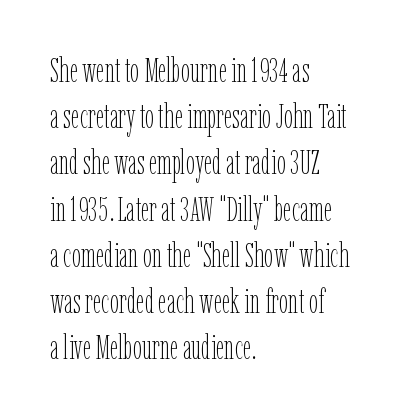
The image shows 33 px thin, condensed type, upright; set left-aligned, normal line spacing (1.4x), normal letter spacing, not underlined; low stroke contrast and a medium x-height.
